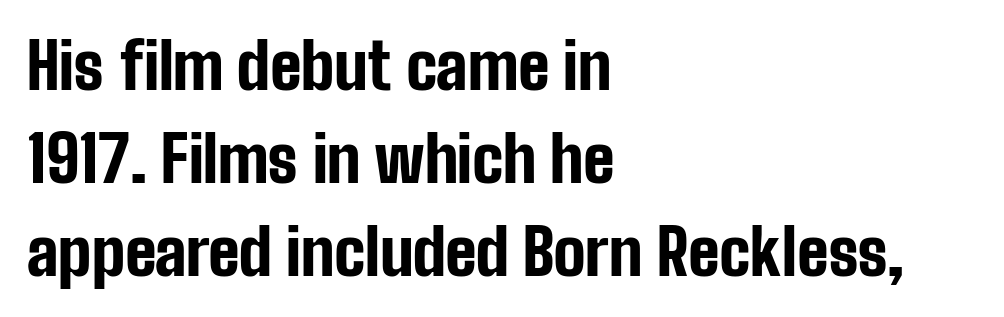
The image shows 64 px bold, condensed sans-serif type, upright; set left-aligned, normal line spacing (1.45x), normal letter spacing, not underlined; low stroke contrast and a medium x-height.
